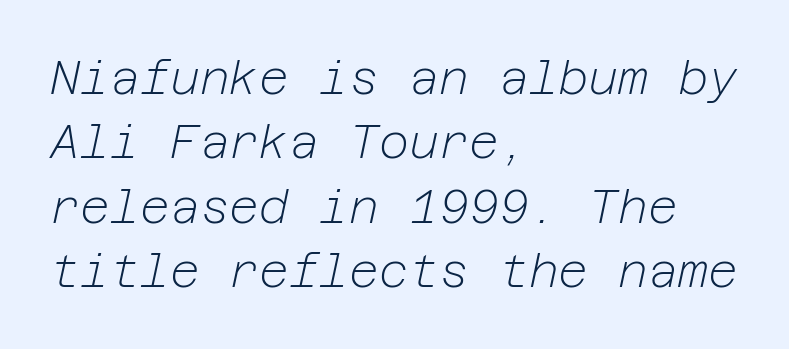
{"italic": "yes", "lean": "right", "slant_degrees": 12, "bold": "no", "weight": "light", "width": "normal", "stroke_contrast": "low", "x_height": "medium", "underline": "no", "align": "left", "line_spacing": "normal", "line_spacing_ratio": 1.4, "letter_spacing": "normal", "letter_spacing_em": 0.0, "glyph_px": 46}
